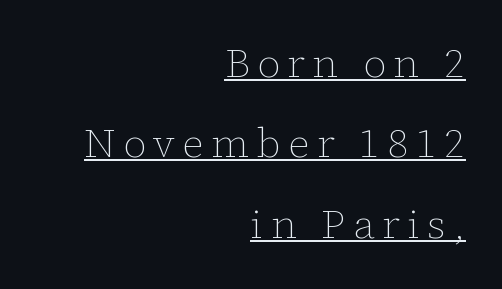
The image shows 41 px thin type, upright; set right-aligned, loose line spacing (1.96x), underlined; low stroke contrast and a medium x-height.
